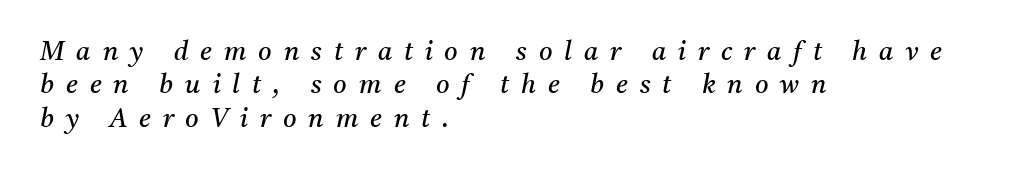
The image shows 26 px text type, italic (leaning right); set left-aligned, normal line spacing (1.28x), unusually wide letter spacing (+0.46 em), not underlined.
